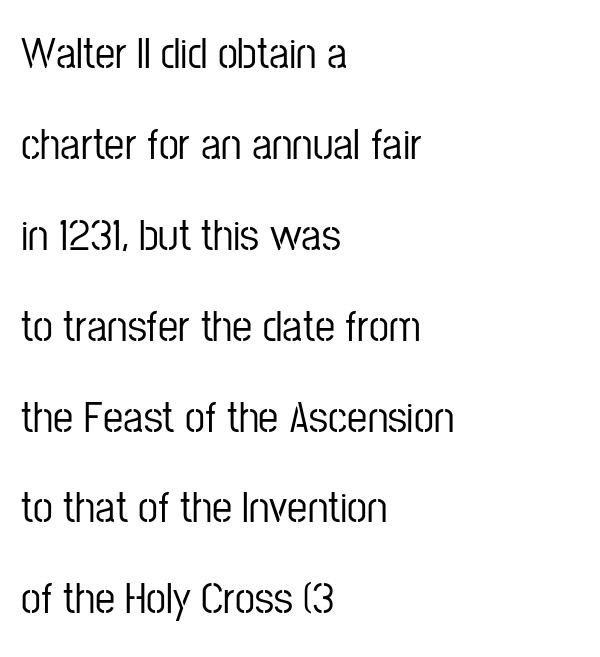
The image shows 45 px condensed sans-serif type, upright; set left-aligned, loose line spacing (2.02x), normal letter spacing, not underlined; low stroke contrast and a medium x-height.
